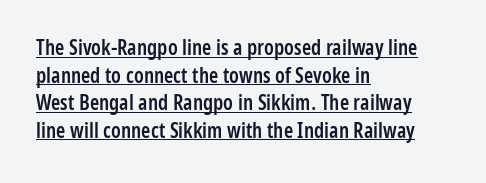
Q: Is the text bold? A: Semi-bold.
Q: Is the text italic (slanted)? A: No, it is upright.
Q: Is the text underlined? A: Yes.
Q: How is the paragraph aligned? A: Left-aligned.
Q: Is the spacing between letters normal or unusually wide? A: Normal.
Q: Is the spacing between lines tight, normal or loose? A: Normal.
